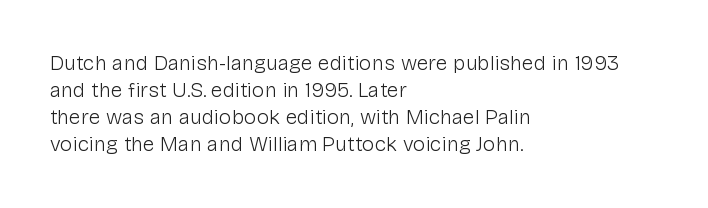
The image shows 21 px text type, upright; set left-aligned, normal line spacing (1.29x), normal letter spacing, not underlined.
